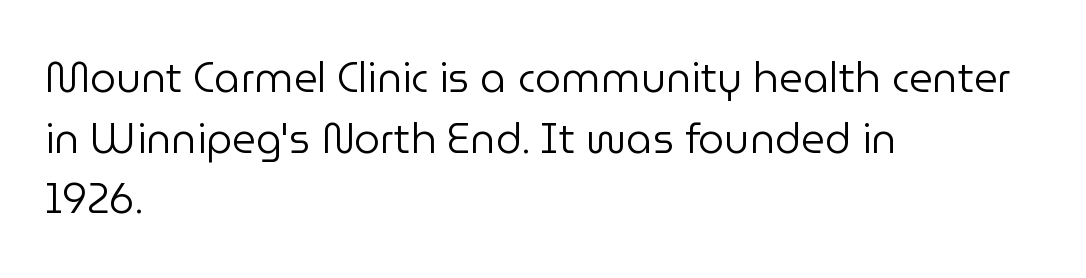
The image shows 41 px regular-weight sans-serif type, upright; set left-aligned, normal line spacing (1.48x), normal letter spacing, not underlined; low stroke contrast and a medium x-height.
